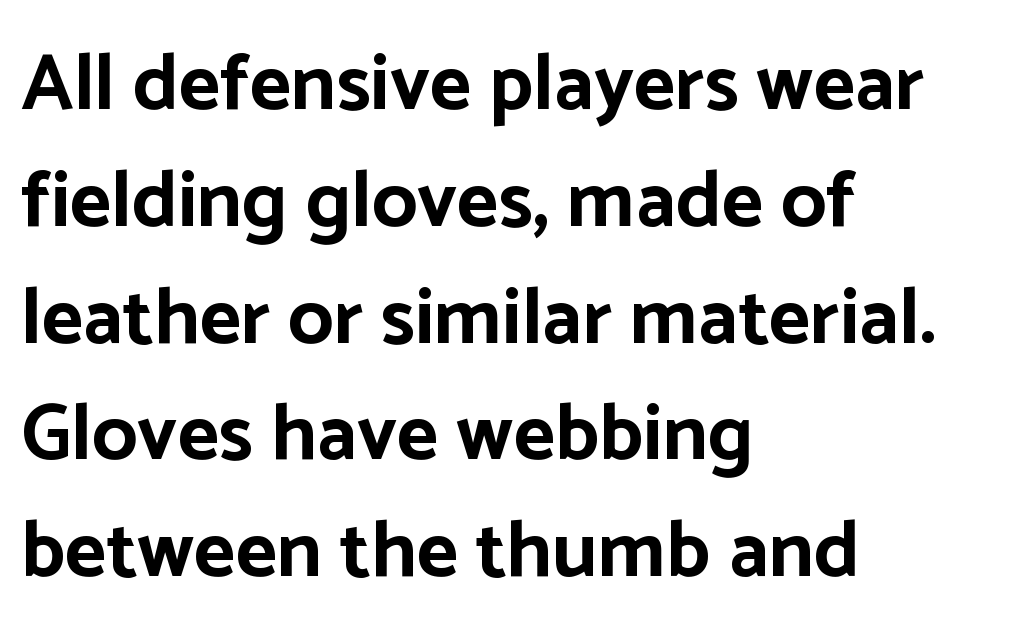
Q: Is the text bold? A: Yes.
Q: Is the text italic (slanted)? A: No, it is upright.
Q: Is the typeface a serif or a sans-serif typeface? A: Sans-serif.
Q: Is the text underlined? A: No.
Q: How is the paragraph aligned? A: Left-aligned.
Q: Is the spacing between letters normal or unusually wide? A: Normal.
Q: Is the spacing between lines tight, normal or loose? A: Normal.
Q: Width (condensed, normal, or wide)? A: Normal.
Q: Stroke contrast? A: Low.
Q: x-height? A: Medium.
Q: Monospaced? A: No.
